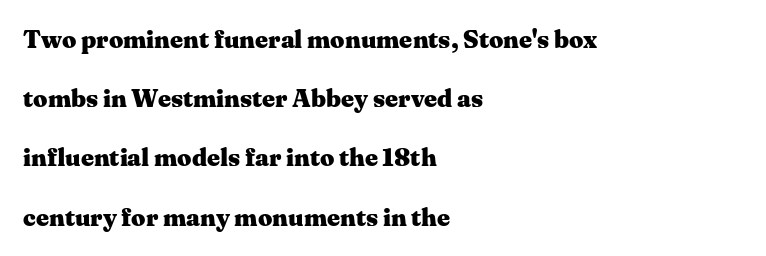
{"italic": "no", "bold": "yes", "underline": "no", "align": "left", "line_spacing": "loose", "line_spacing_ratio": 2.37, "letter_spacing": "normal", "letter_spacing_em": 0.0, "glyph_px": 25}
